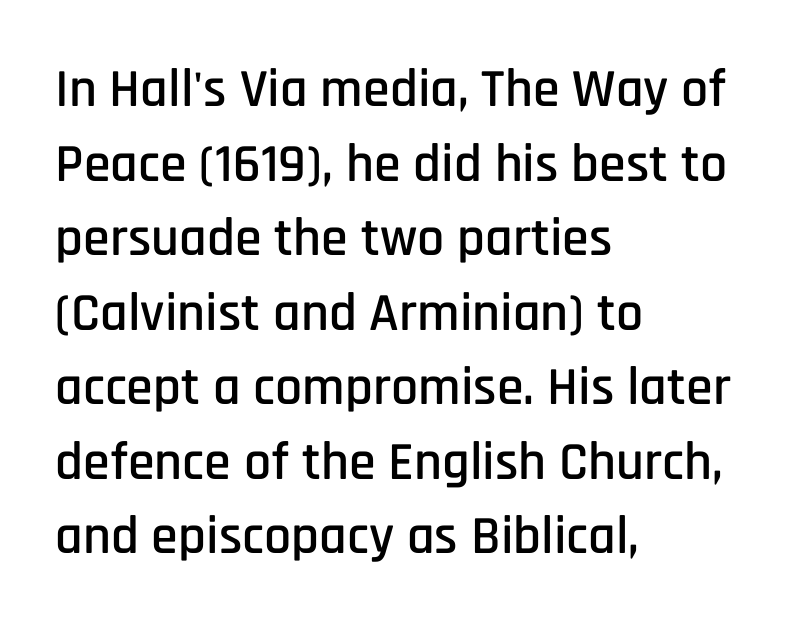
Q: Is the text italic (slanted)? A: No, it is upright.
Q: Is the typeface a serif or a sans-serif typeface? A: Sans-serif.
Q: Is the text underlined? A: No.
Q: How is the paragraph aligned? A: Left-aligned.
Q: Is the spacing between letters normal or unusually wide? A: Normal.
Q: Is the spacing between lines tight, normal or loose? A: Normal.
Q: Width (condensed, normal, or wide)? A: Condensed.
Q: Stroke contrast? A: Low.
Q: x-height? A: Large.
Q: Monospaced? A: No.
